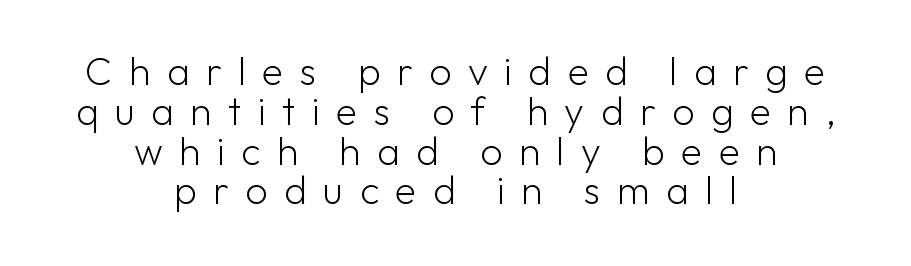
These lines are centered, leaving both edges ragged. The specimen omits any rule beneath the text block's lines. You could barely slide anything between these rows. The rendering shows plain stroke endings on the letterforms — a sans-serif design. Do the characters align in a grid? No, the font is proportional.
